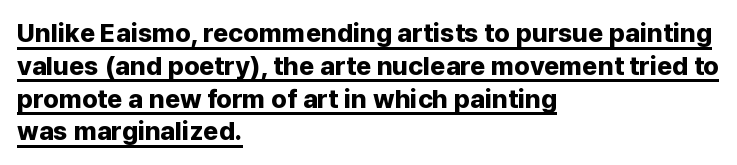
Compared with an ordinary text face, these strokes are far heavier — a full bold. Look at the tracking — it's just the regular setting, nothing added. A typesetter would mark this as roman, not italic. Compared with undecorated copy, this sample adds a rule below the words. Evenly set lines give the paragraph a standard silhouette.
